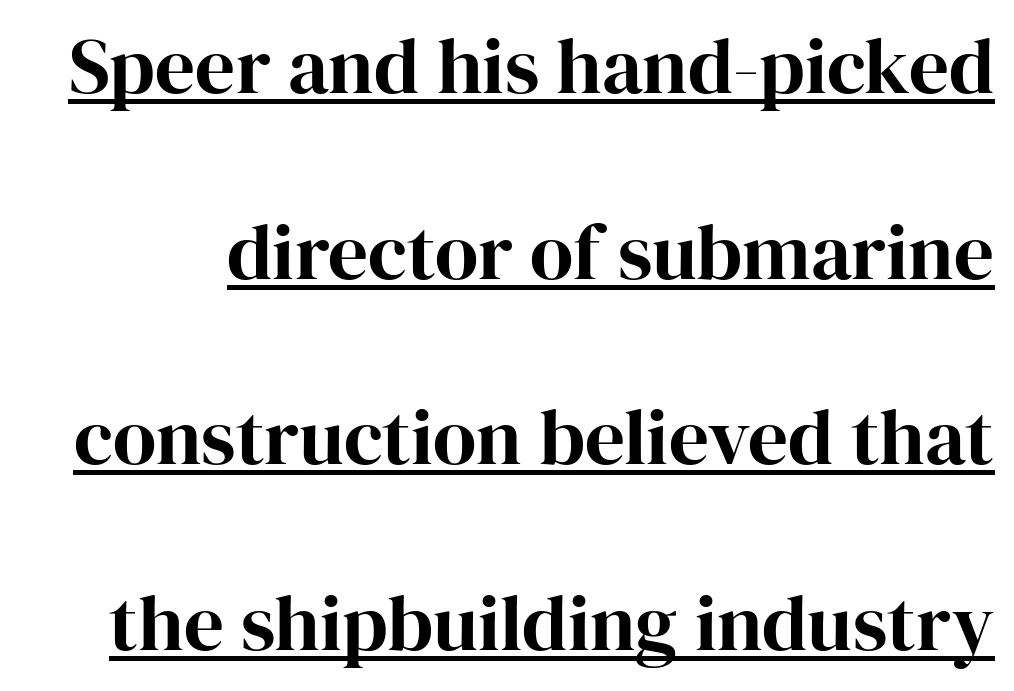
The image shows 79 px serif type, upright; set loose line spacing (2.35x), normal letter spacing, underlined; high stroke contrast and a medium x-height.
